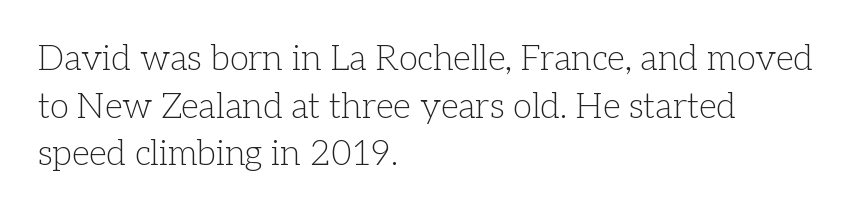
The image shows 35 px light serif type, upright; set left-aligned, normal line spacing (1.36x), normal letter spacing, not underlined; low stroke contrast and a medium x-height.
